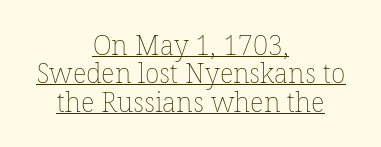
{"italic": "no", "bold": "no", "underline": "yes", "align": "center", "line_spacing": "tight", "line_spacing_ratio": 1.05, "letter_spacing": "normal", "letter_spacing_em": 0.0, "glyph_px": 27}
